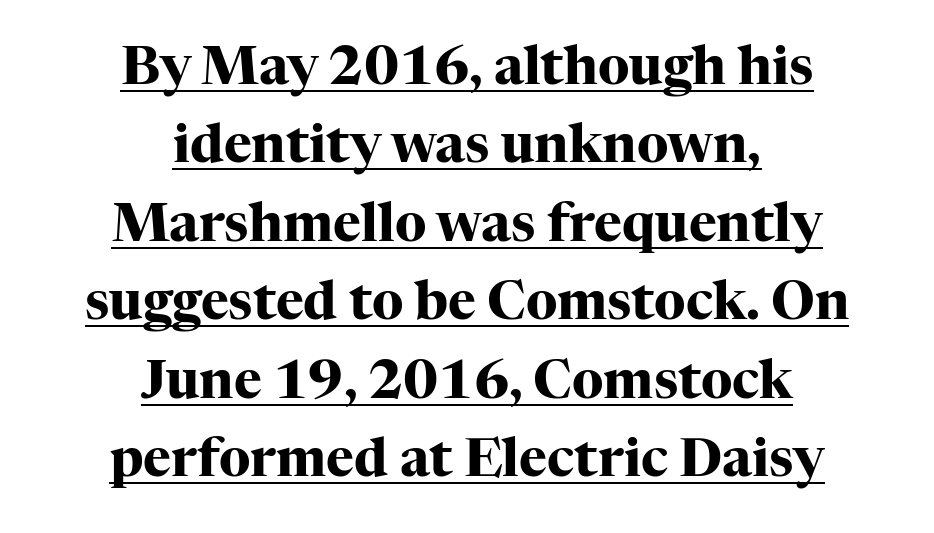
Q: Is the text bold? A: Yes.
Q: Is the text italic (slanted)? A: No, it is upright.
Q: Is the typeface a serif or a sans-serif typeface? A: Serif.
Q: Is the text underlined? A: Yes.
Q: How is the paragraph aligned? A: Centered.
Q: Is the spacing between letters normal or unusually wide? A: Normal.
Q: Is the spacing between lines tight, normal or loose? A: Normal.
Q: Width (condensed, normal, or wide)? A: Normal.
Q: Stroke contrast? A: High.
Q: x-height? A: Medium.
Q: Monospaced? A: No.
